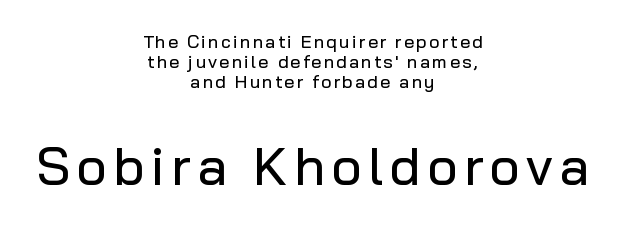
Q: Is the text italic (slanted)? A: No, it is upright.
Q: Is the typeface a serif or a sans-serif typeface? A: Sans-serif.
Q: Is the text underlined? A: No.
Q: How is the paragraph aligned? A: Centered.
Q: Is the spacing between lines tight, normal or loose? A: Tight.
Q: Which block of text is set in a larger size, the first (top) or the second (bottom)? A: The second (bottom) one.
Q: Width (condensed, normal, or wide)? A: Normal.
Q: Stroke contrast? A: Low.
Q: x-height? A: Medium.
Q: Monospaced? A: No.
